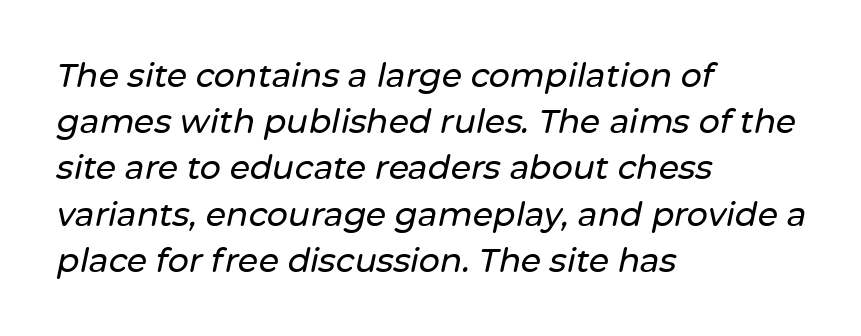
Q: Is the text italic (slanted)? A: Yes, it leans right by about 12 degrees.
Q: Is the text underlined? A: No.
Q: How is the paragraph aligned? A: Left-aligned.
Q: Is the spacing between letters normal or unusually wide? A: Normal.
Q: Is the spacing between lines tight, normal or loose? A: Normal.
Q: Width (condensed, normal, or wide)? A: Normal.
Q: Stroke contrast? A: Low.
Q: x-height? A: Medium.
Q: Monospaced? A: No.
